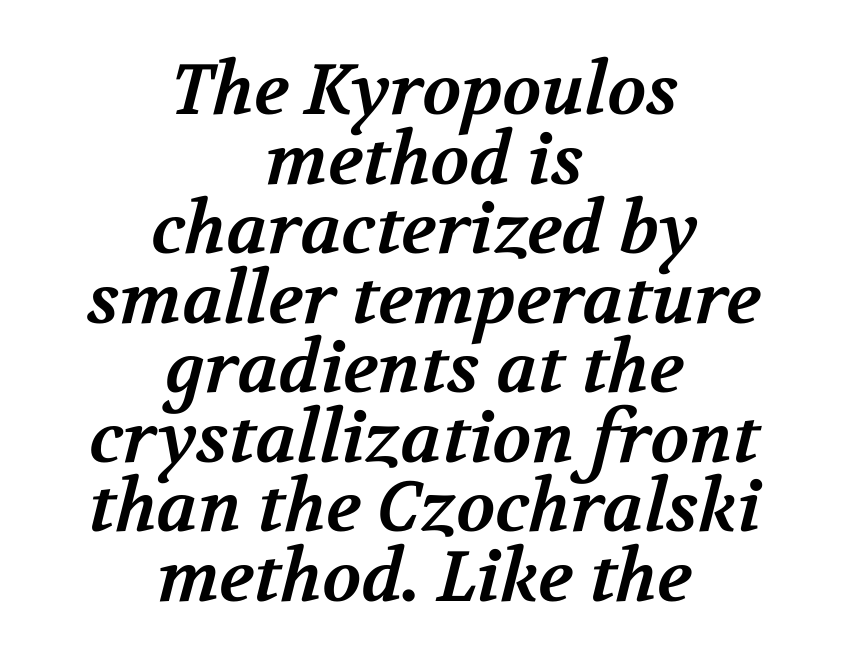
{"serif": "yes", "bold": "yes", "weight": "bold", "width": "normal", "stroke_contrast": "medium", "x_height": "medium", "monospaced": "no", "underline": "no", "align": "center", "line_spacing": "tight", "line_spacing_ratio": 0.98, "letter_spacing": "normal", "letter_spacing_em": 0.0, "glyph_px": 71}
